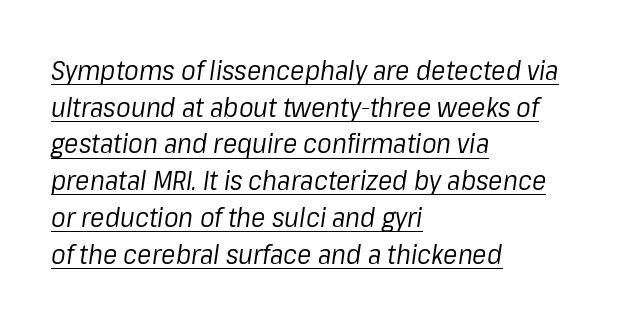
Q: Is the text bold? A: No.
Q: Is the text italic (slanted)? A: Yes, it leans right by about 8 degrees.
Q: Is the text underlined? A: Yes.
Q: How is the paragraph aligned? A: Left-aligned.
Q: Is the spacing between letters normal or unusually wide? A: Normal.
Q: Is the spacing between lines tight, normal or loose? A: Normal.
